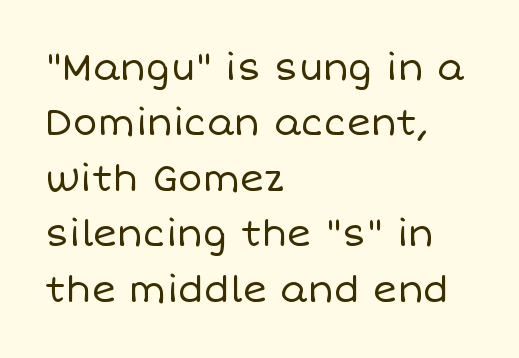
The image shows 37 px regular-weight type, upright; set left-aligned, normal line spacing (1.5x), normal letter spacing, not underlined; low stroke contrast and a large x-height.
